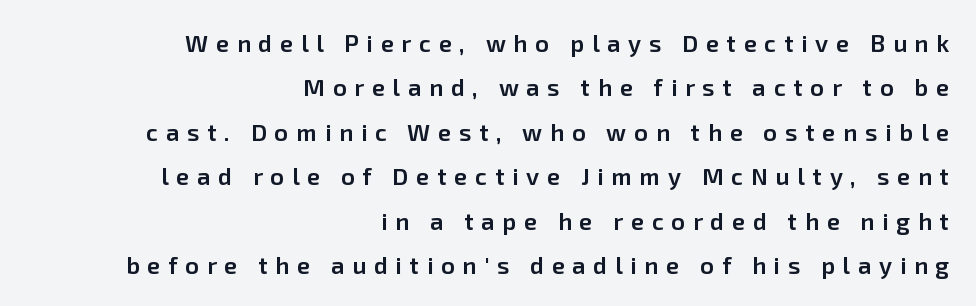
{"italic": "no", "bold": "semi", "underline": "no", "align": "right", "line_spacing_ratio": 1.85, "letter_spacing": "wide", "letter_spacing_em": 0.32, "glyph_px": 24}
